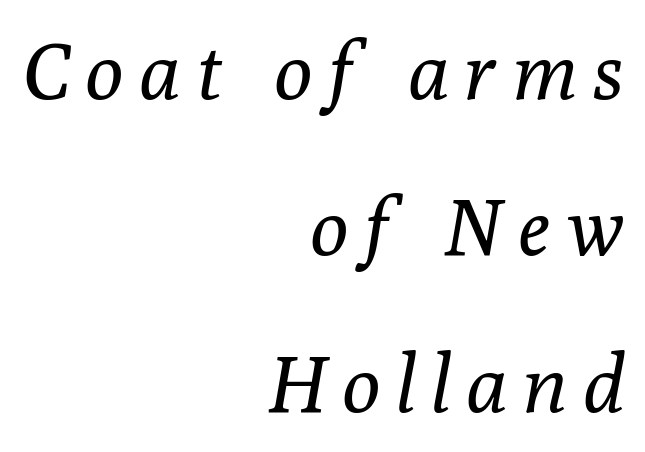
The image shows 79 px regular-weight serif type, italic (leaning right); set right-aligned, loose line spacing (1.98x), unusually wide letter spacing (+0.21 em), not underlined; low stroke contrast and a medium x-height.
